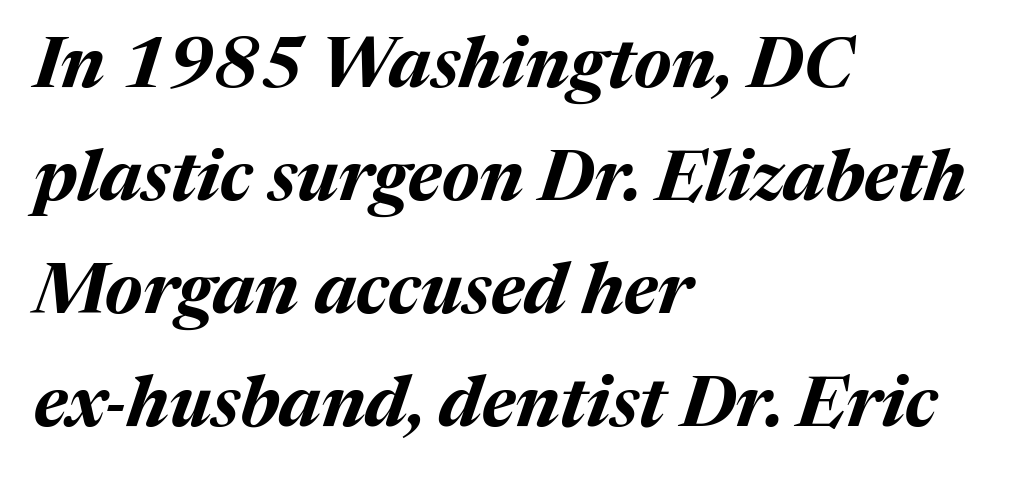
Q: Is the text bold? A: Yes.
Q: Is the text italic (slanted)? A: Yes, it leans right by about 17 degrees.
Q: Is the text underlined? A: No.
Q: How is the paragraph aligned? A: Left-aligned.
Q: Is the spacing between letters normal or unusually wide? A: Normal.
Q: Is the spacing between lines tight, normal or loose? A: Normal.
Q: Width (condensed, normal, or wide)? A: Normal.
Q: Stroke contrast? A: Medium.
Q: x-height? A: Medium.
Q: Monospaced? A: No.
